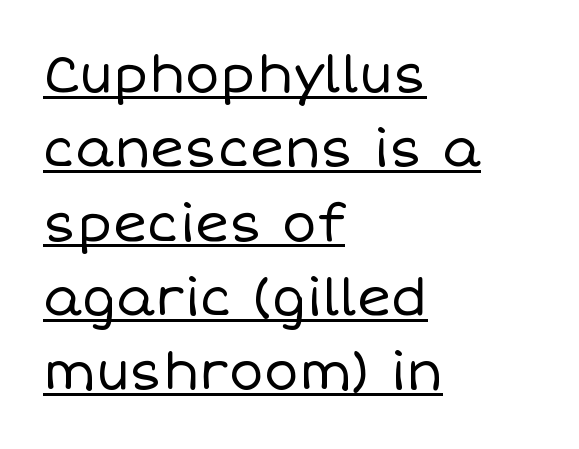
The letters stand upright; this is a roman face. A student would call this left alignment; a typographer would say flush left, rag right. The letters advance in unequal steps, a hallmark of proportional type. This rendering features underlined lettering.
